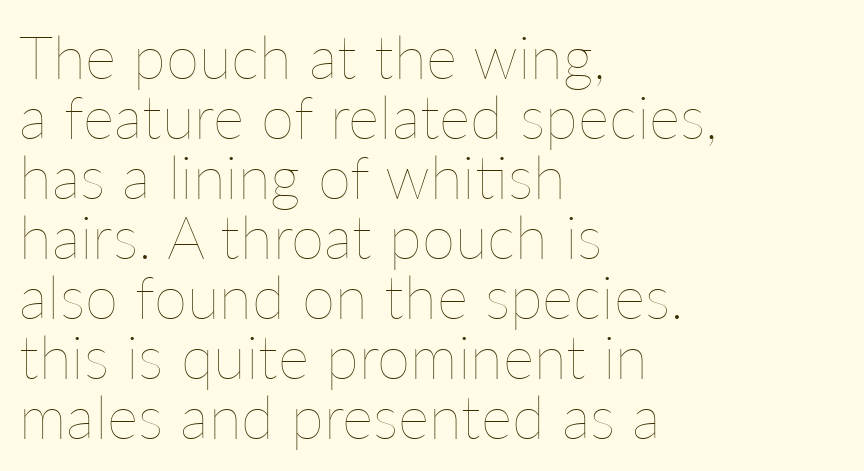
The weight would be labelled regular, book, light, or lighter still. A student would call this left alignment; a typographer would say flush left, rag right. The face used here is proportionally spaced, like ordinary book or web type. Is the letter spacing exaggerated? No — it looks like the ordinary default.
